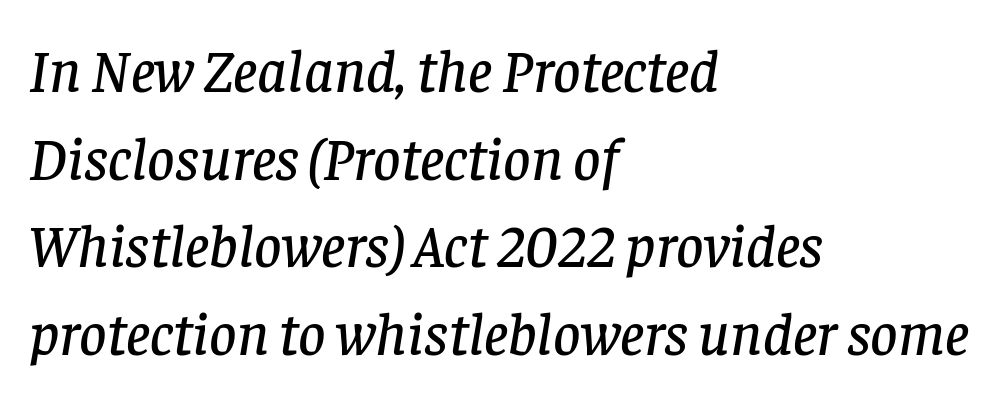
{"serif": "yes", "italic": "yes", "lean": "right", "slant_degrees": 8, "width": "normal", "stroke_contrast": "low", "x_height": "large", "monospaced": "no", "underline": "no", "align": "left", "line_spacing": "normal", "line_spacing_ratio": 1.46, "letter_spacing": "normal", "letter_spacing_em": 0.0, "glyph_px": 60}
